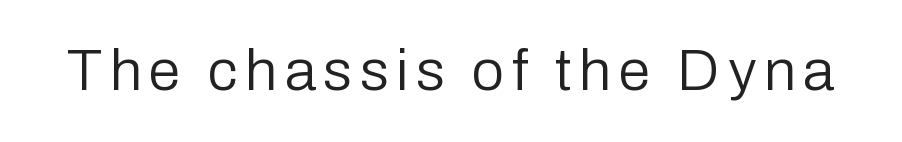
The image shows 58 px regular-weight sans-serif type, upright; set not underlined; low stroke contrast and a medium x-height.
